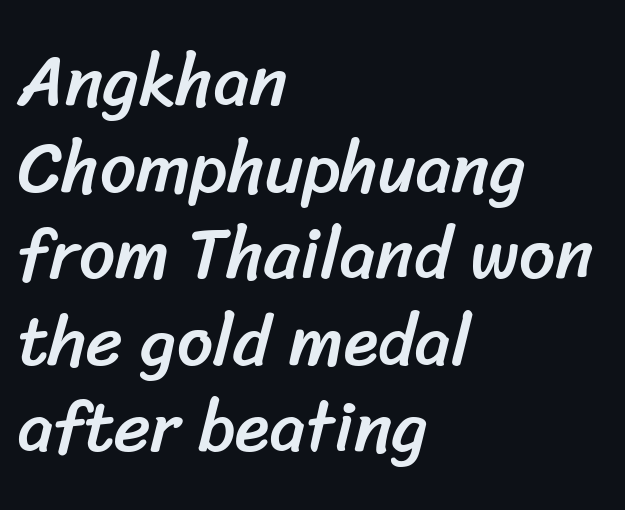
{"serif": "no", "width": "normal", "stroke_contrast": "low", "x_height": "medium", "monospaced": "no", "underline": "no", "align": "left", "line_spacing_ratio": 1.22, "letter_spacing": "normal", "letter_spacing_em": 0.0, "glyph_px": 71}
